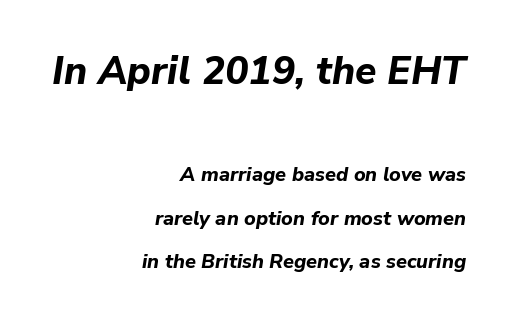
{"italic": "yes", "lean": "right", "slant_degrees": 9, "bold": "yes", "weight": "bold", "width": "normal", "stroke_contrast": "low", "x_height": "medium", "monospaced": "no", "underline": "no", "align": "right", "line_spacing": "loose", "line_spacing_ratio": 2.18, "letter_spacing": "normal", "letter_spacing_em": 0.0, "larger_block": "first", "size_ratio": 1.95, "glyph_px": 39}
